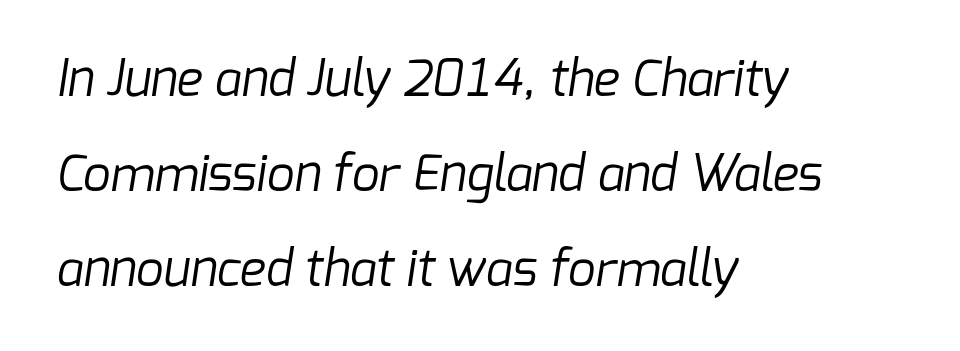
Rule under the text: the space is simply empty. Varying glyph widths throughout — classic text-font behaviour. Each new line begins a long way beneath the previous one. Classification — sans serif. This sample uses plain, unmodified letter spacing. Compared with a centered layout, this one pins lines to the left instead.
